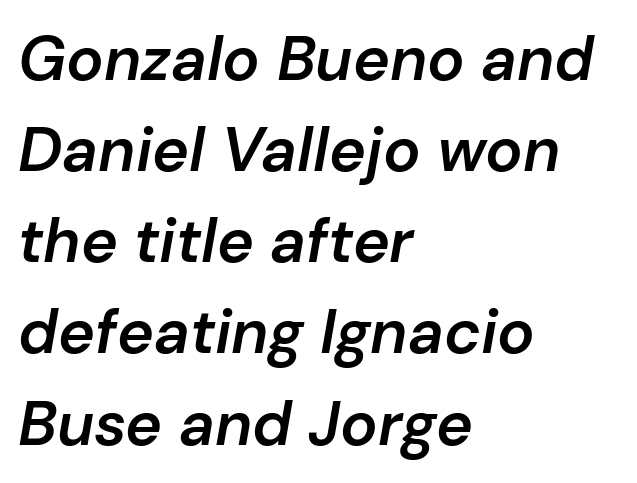
Firm but not heavy-handed strokes: this text is semibold. Underline: absent. The face used here is proportionally spaced, like ordinary book or web type. How are the letters spaced? Ordinarily, with no added tracking. All the whitespace from short lines collects on the right. Vertically, the passage feels balanced, rows spaced as you'd expect.
